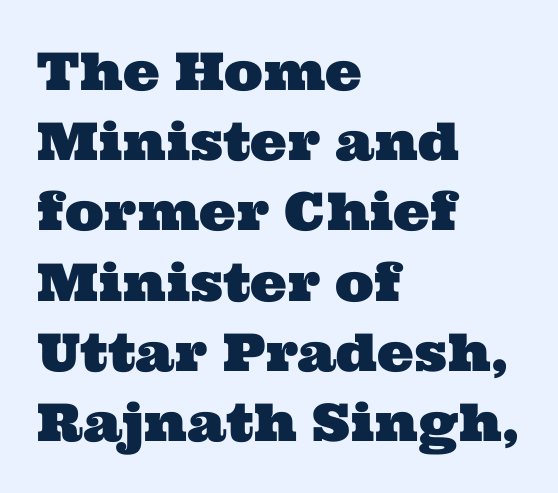
Q: Is the typeface a serif or a sans-serif typeface? A: Serif.
Q: Is the text underlined? A: No.
Q: How is the paragraph aligned? A: Left-aligned.
Q: Is the spacing between letters normal or unusually wide? A: Normal.
Q: Is the spacing between lines tight, normal or loose? A: Normal.
Q: Width (condensed, normal, or wide)? A: Wide.
Q: Stroke contrast? A: Medium.
Q: x-height? A: Medium.
Q: Monospaced? A: No.
